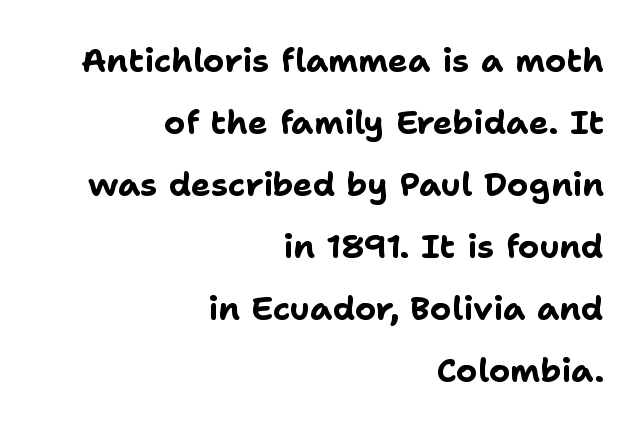
{"serif": "no", "italic": "no", "bold": "yes", "weight": "bold", "width": "normal", "stroke_contrast": "low", "x_height": "medium", "monospaced": "no", "underline": "no", "align": "right", "line_spacing_ratio": 1.88, "letter_spacing": "normal", "letter_spacing_em": 0.0, "glyph_px": 33}
